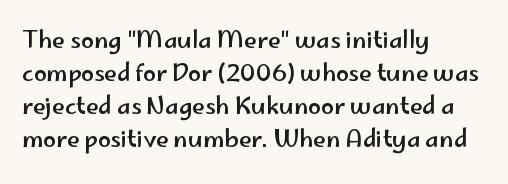
Q: Is the text italic (slanted)? A: No, it is upright.
Q: Is the text underlined? A: No.
Q: How is the paragraph aligned? A: Left-aligned.
Q: Is the spacing between letters normal or unusually wide? A: Normal.
Q: Is the spacing between lines tight, normal or loose? A: Normal.
